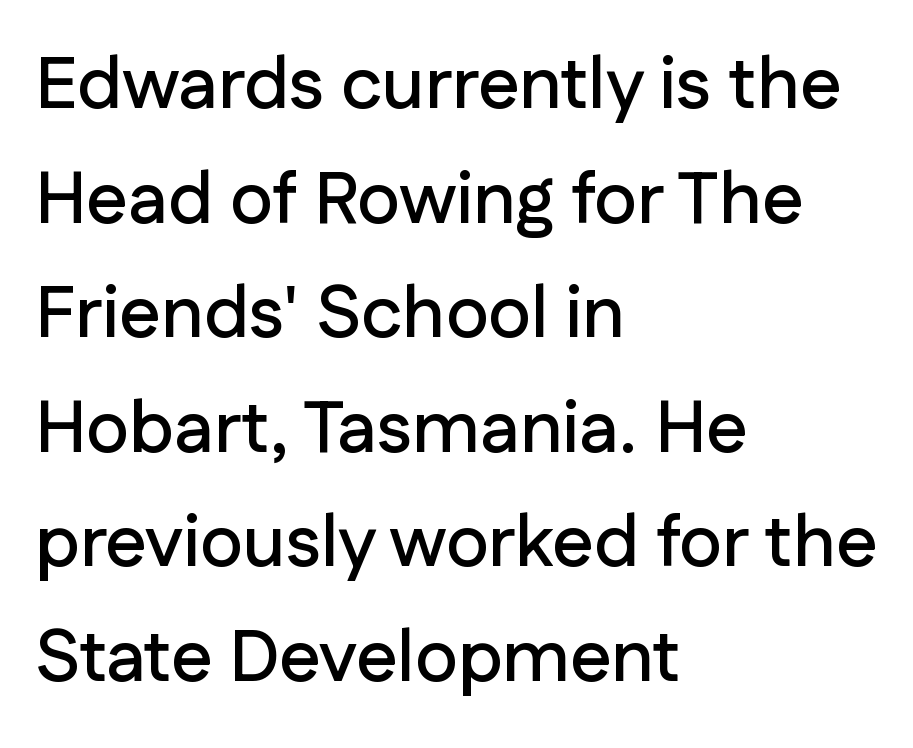
Q: Is the text italic (slanted)? A: No, it is upright.
Q: Is the typeface a serif or a sans-serif typeface? A: Sans-serif.
Q: Is the text underlined? A: No.
Q: How is the paragraph aligned? A: Left-aligned.
Q: Is the spacing between letters normal or unusually wide? A: Normal.
Q: Is the spacing between lines tight, normal or loose? A: Normal.
Q: Width (condensed, normal, or wide)? A: Normal.
Q: Stroke contrast? A: Low.
Q: x-height? A: Medium.
Q: Monospaced? A: No.
